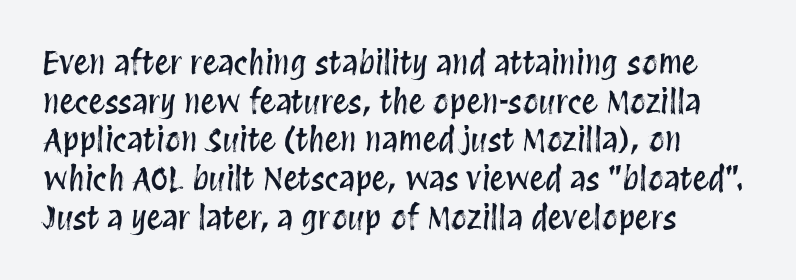
{"italic": "no", "width": "condensed", "stroke_contrast": "medium", "x_height": "large", "monospaced": "no", "underline": "no", "align": "left", "line_spacing_ratio": 1.21, "letter_spacing": "normal", "letter_spacing_em": 0.0, "glyph_px": 32}
